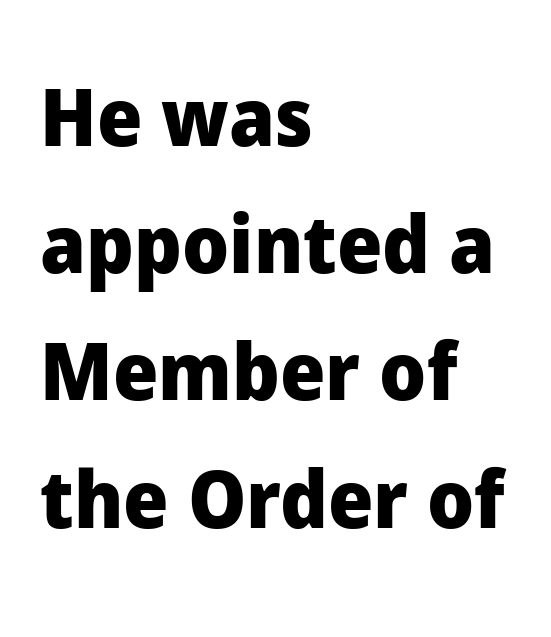
Q: Is the text bold? A: Yes.
Q: Is the text italic (slanted)? A: No, it is upright.
Q: Is the typeface a serif or a sans-serif typeface? A: Sans-serif.
Q: Is the text underlined? A: No.
Q: How is the paragraph aligned? A: Left-aligned.
Q: Is the spacing between letters normal or unusually wide? A: Normal.
Q: Is the spacing between lines tight, normal or loose? A: Normal.
Q: Width (condensed, normal, or wide)? A: Normal.
Q: Stroke contrast? A: Low.
Q: x-height? A: Medium.
Q: Monospaced? A: No.
